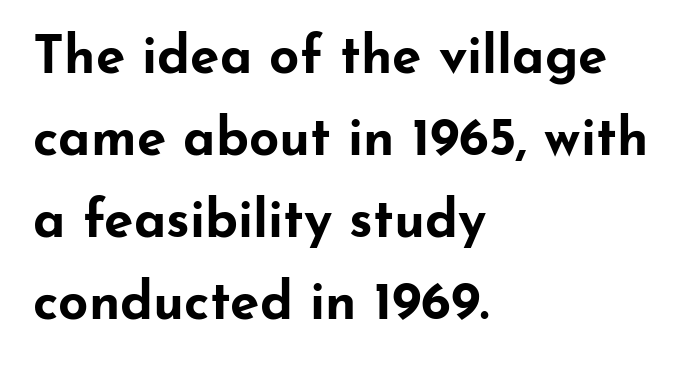
The type sits square on the baseline with zero lean. Bold? Absolutely — the strokes are thick and heavy. Does the type have serifs? No, each stem ends abruptly. Decoration check: the copy has no underline. All the whitespace from short lines collects on the right.
